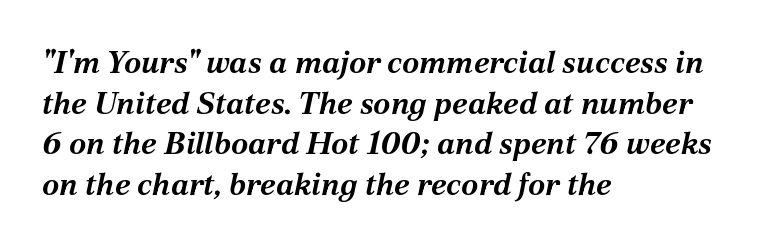
Each row of text sits above clean, open space. Line beginnings align vertically; line endings do not. The font is running at its bold setting. Designer's note — italics engaged.
